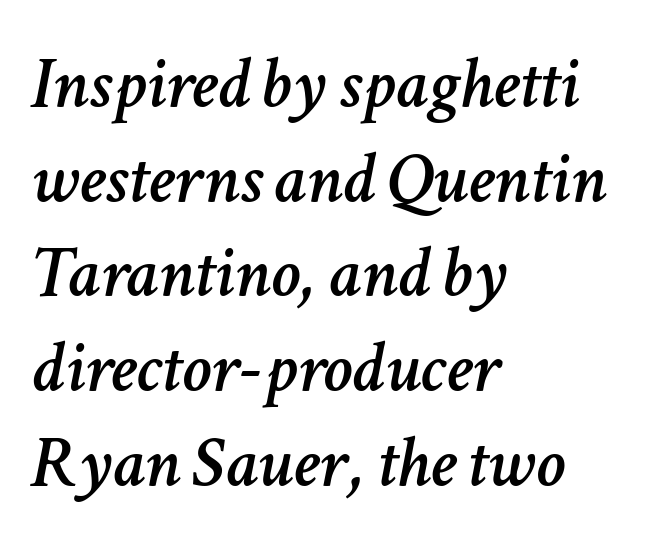
{"italic": "yes", "lean": "right", "slant_degrees": 11, "width": "normal", "stroke_contrast": "low", "x_height": "medium", "monospaced": "no", "underline": "no", "align": "left", "line_spacing": "normal", "line_spacing_ratio": 1.28, "letter_spacing": "normal", "letter_spacing_em": 0.0, "glyph_px": 74}
